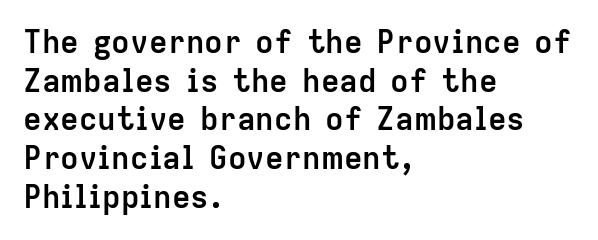
The image shows 31 px semibold sans-serif type, upright; set left-aligned, normal line spacing (1.25x), normal letter spacing, not underlined; low stroke contrast and a medium x-height.
